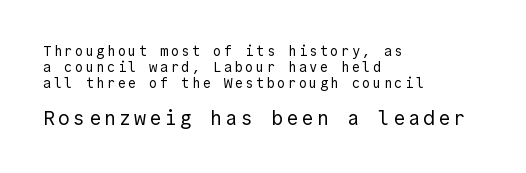
Where is the straight margin? On the left. Interline gaps are noticeably narrow in this sample. Weight: not bold — regular or lighter. A bare baseline throughout the passage.
